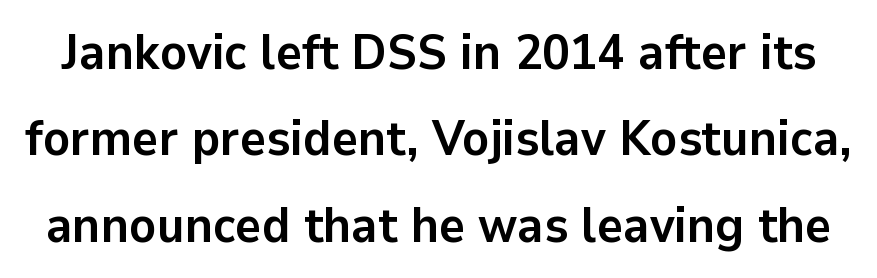
The image shows 50 px semibold sans-serif type, upright; set line spacing 1.73x, normal letter spacing, not underlined; low stroke contrast and a medium x-height.
